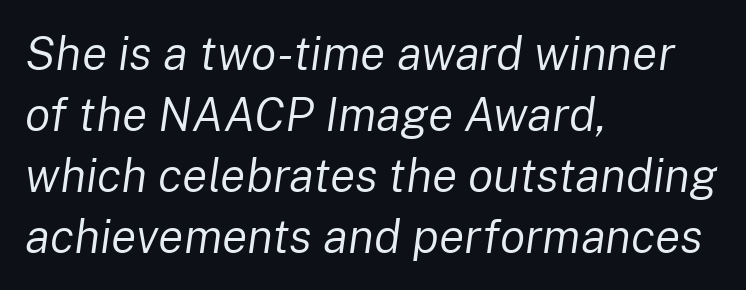
{"italic": "yes", "lean": "right", "slant_degrees": 8, "bold": "no", "weight": "regular", "width": "normal", "stroke_contrast": "low", "x_height": "medium", "monospaced": "no", "underline": "no", "align": "left", "line_spacing": "normal", "line_spacing_ratio": 1.3, "letter_spacing": "normal", "letter_spacing_em": 0.0, "glyph_px": 47}
